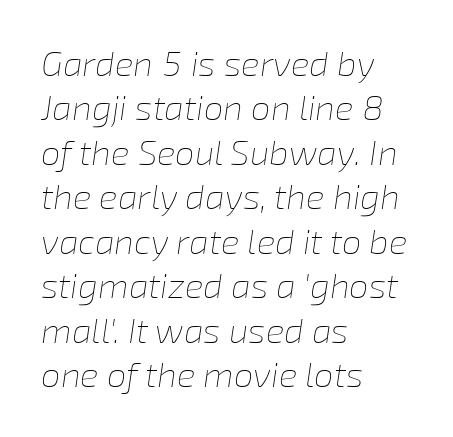
{"italic": "yes", "lean": "right", "slant_degrees": 8, "bold": "no", "weight": "thin", "width": "normal", "stroke_contrast": "low", "x_height": "medium", "monospaced": "no", "underline": "no", "align": "left", "line_spacing": "normal", "line_spacing_ratio": 1.27, "letter_spacing": "normal", "letter_spacing_em": 0.0, "glyph_px": 35}
